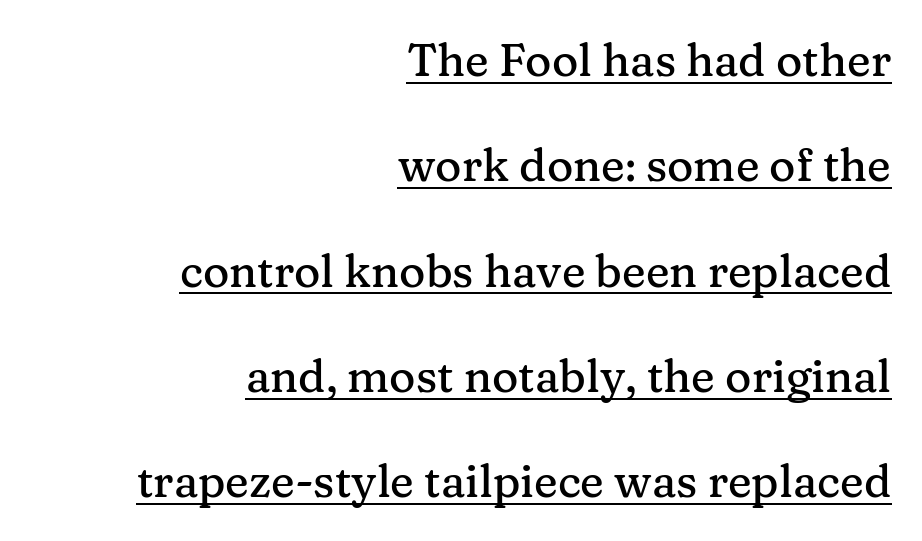
The image shows 45 px serif type, upright; set right-aligned, loose line spacing (2.34x), normal letter spacing, underlined; medium stroke contrast and a medium x-height.
